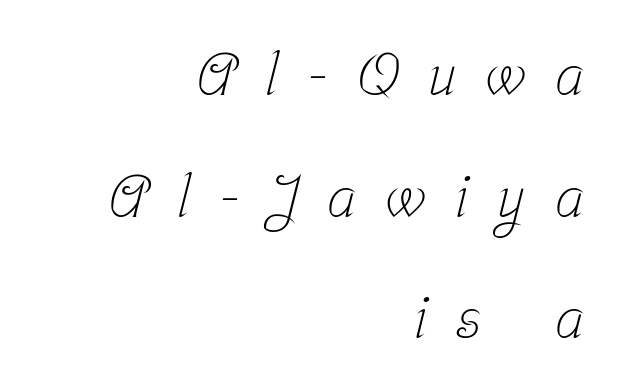
{"serif": "yes", "bold": "no", "weight": "light", "width": "condensed", "stroke_contrast": "low", "x_height": "medium", "monospaced": "no", "underline": "no", "align": "right", "line_spacing": "loose", "line_spacing_ratio": 2.06, "letter_spacing": "wide", "letter_spacing_em": 0.49, "glyph_px": 59}
